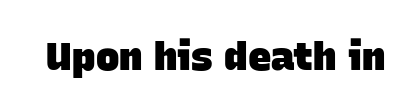
The image shows 39 px heavy sans-serif type; set normal letter spacing, not underlined; low stroke contrast and a large x-height.
